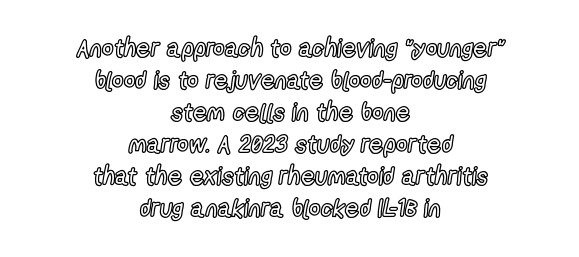
There is no visible air inserted between adjacent glyphs. Rows of type keep a routine distance in the vertical direction. The compositor balanced each line on the midline.
